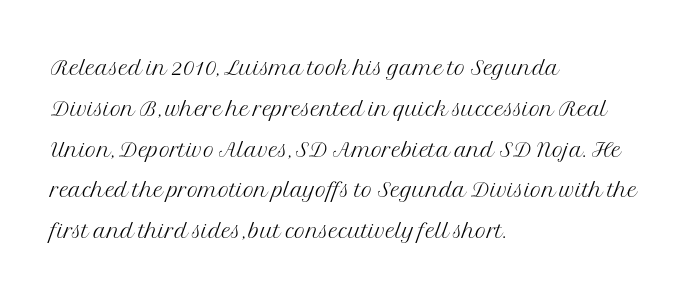
Font category for this specimen: serif. The words here are not underlined. Typeset ragged right — the left edge is the straight one. What stands out about the letter spacing? Nothing — it is the standard amount. The typesetting does not lean heavy: it is not bold.
